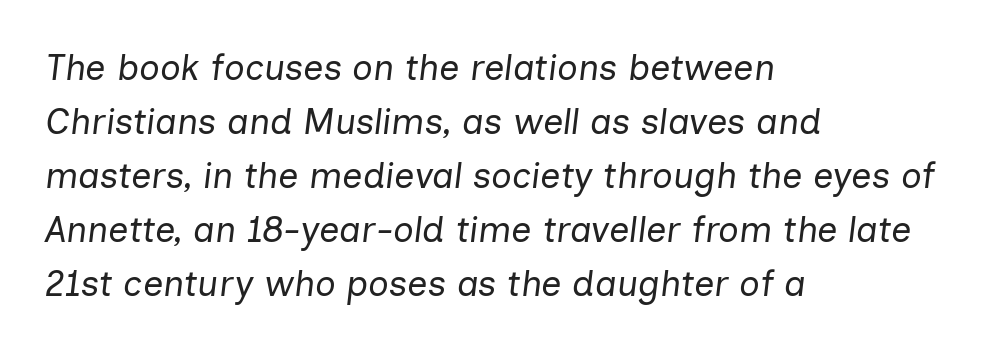
{"italic": "yes", "lean": "right", "slant_degrees": 7, "bold": "no", "weight": "regular", "width": "normal", "stroke_contrast": "low", "x_height": "medium", "monospaced": "no", "underline": "no", "align": "left", "line_spacing": "normal", "line_spacing_ratio": 1.5, "letter_spacing": "normal", "letter_spacing_em": 0.0, "glyph_px": 36}
